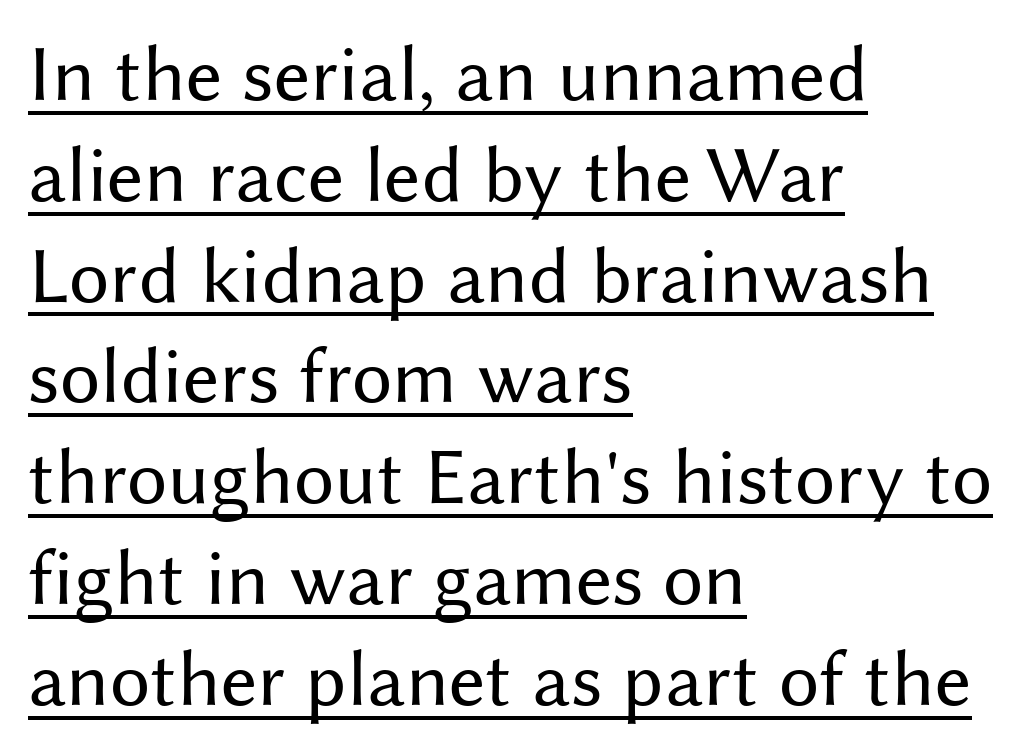
Q: Is the text bold? A: No.
Q: Is the text italic (slanted)? A: No, it is upright.
Q: Is the typeface a serif or a sans-serif typeface? A: Sans-serif.
Q: Is the text underlined? A: Yes.
Q: How is the paragraph aligned? A: Left-aligned.
Q: Is the spacing between letters normal or unusually wide? A: Normal.
Q: Is the spacing between lines tight, normal or loose? A: Normal.
Q: Width (condensed, normal, or wide)? A: Normal.
Q: Stroke contrast? A: Medium.
Q: x-height? A: Medium.
Q: Monospaced? A: No.
